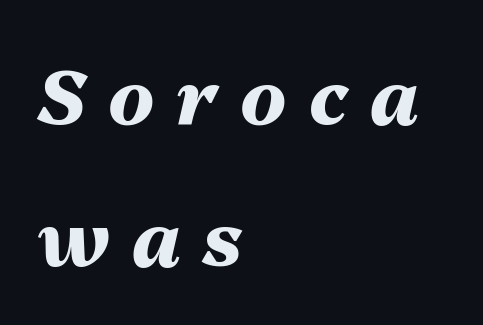
The image shows 76 px heavy type, italic (leaning right); set left-aligned, line spacing 1.87x, unusually wide letter spacing (+0.29 em), not underlined; medium stroke contrast and a medium x-height.
